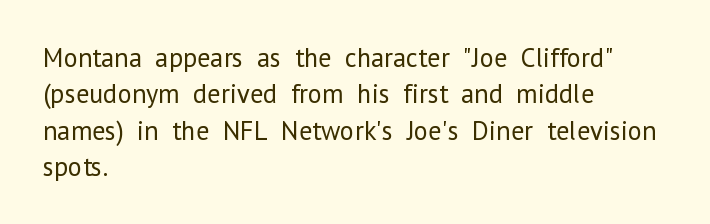
{"italic": "no", "bold": "no", "underline": "no", "align": "left", "line_spacing": "normal", "line_spacing_ratio": 1.35, "letter_spacing": "normal", "letter_spacing_em": 0.0, "glyph_px": 27}
